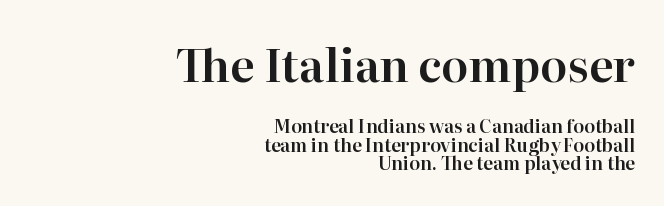
The image shows 45 px serif type, upright; set right-aligned, tight line spacing (1.03x), normal letter spacing, not underlined; the first (top) block is 2.5x larger; high stroke contrast and a medium x-height.
